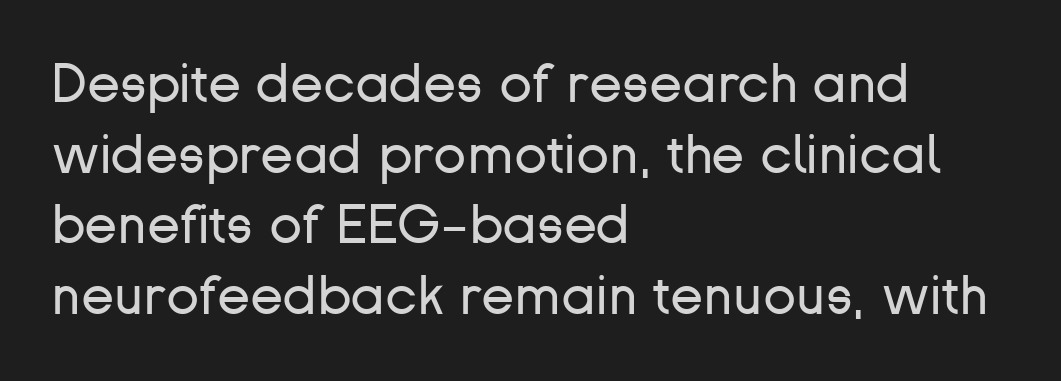
Q: Is the text bold? A: No.
Q: Is the text italic (slanted)? A: No, it is upright.
Q: Is the typeface a serif or a sans-serif typeface? A: Sans-serif.
Q: Is the text underlined? A: No.
Q: How is the paragraph aligned? A: Left-aligned.
Q: Is the spacing between letters normal or unusually wide? A: Normal.
Q: Is the spacing between lines tight, normal or loose? A: Normal.
Q: Width (condensed, normal, or wide)? A: Normal.
Q: Stroke contrast? A: Low.
Q: x-height? A: Medium.
Q: Monospaced? A: No.
